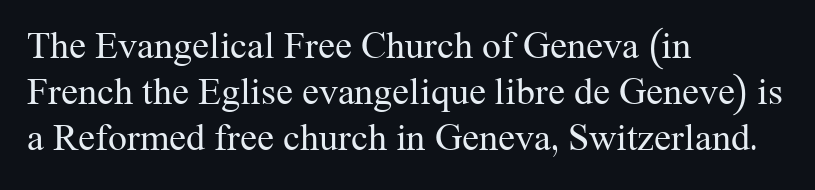
The image shows 38 px regular-weight serif type, upright; set left-aligned, line spacing 1.21x, normal letter spacing, not underlined; medium stroke contrast and a medium x-height.
